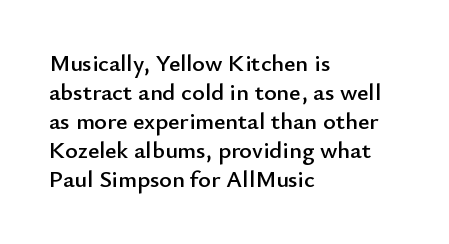
The area under the type is left untouched. Is the block centered? No — it sits flush against the left margin. Default kerning and tracking; the words read as compact shapes. Is there any slant? The stems are plumb.
